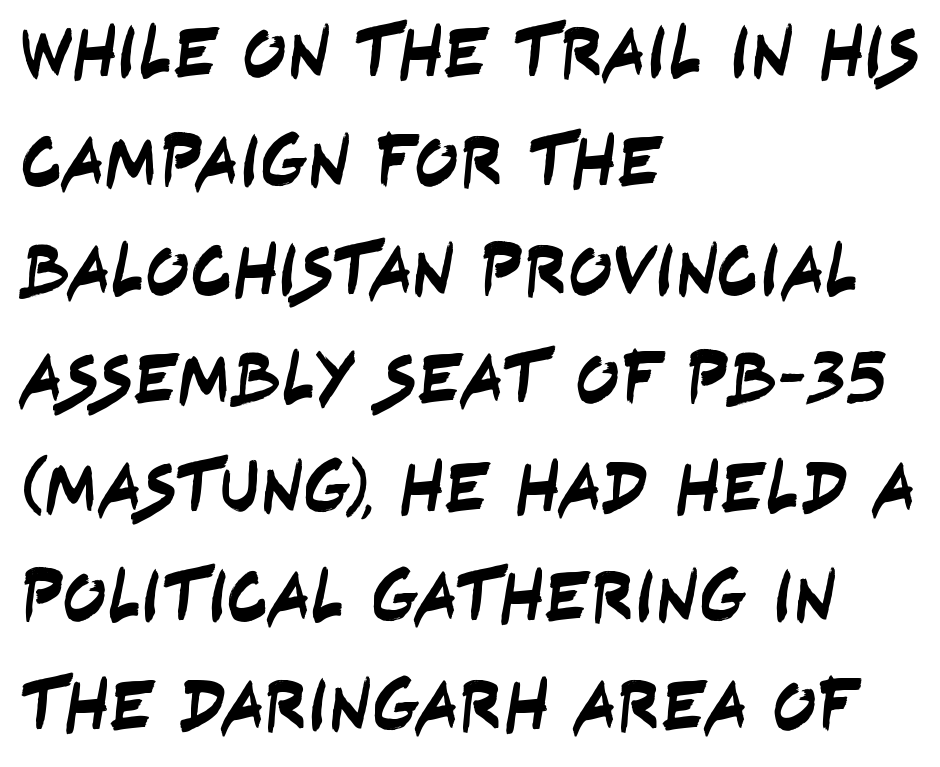
The image shows 73 px condensed sans-serif type; set left-aligned, normal line spacing (1.49x), normal letter spacing, not underlined; low stroke contrast and a large x-height.
